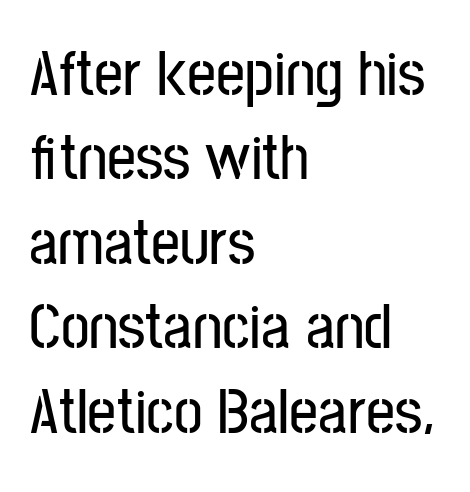
Q: Is the text italic (slanted)? A: No, it is upright.
Q: Is the typeface a serif or a sans-serif typeface? A: Sans-serif.
Q: Is the text underlined? A: No.
Q: How is the paragraph aligned? A: Left-aligned.
Q: Is the spacing between letters normal or unusually wide? A: Normal.
Q: Is the spacing between lines tight, normal or loose? A: Normal.
Q: Width (condensed, normal, or wide)? A: Condensed.
Q: Stroke contrast? A: Low.
Q: x-height? A: Medium.
Q: Monospaced? A: No.
